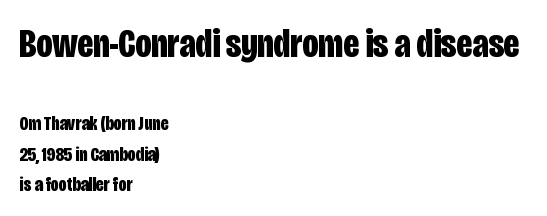
Q: Is the text bold? A: Yes.
Q: Is the text italic (slanted)? A: No, it is upright.
Q: Is the typeface a serif or a sans-serif typeface? A: Sans-serif.
Q: Is the text underlined? A: No.
Q: How is the paragraph aligned? A: Left-aligned.
Q: Is the spacing between letters normal or unusually wide? A: Normal.
Q: Is the spacing between lines tight, normal or loose? A: Normal.
Q: Which block of text is set in a larger size, the first (top) or the second (bottom)? A: The first (top) one.
Q: Width (condensed, normal, or wide)? A: Condensed.
Q: Stroke contrast? A: Low.
Q: x-height? A: Large.
Q: Monospaced? A: No.
